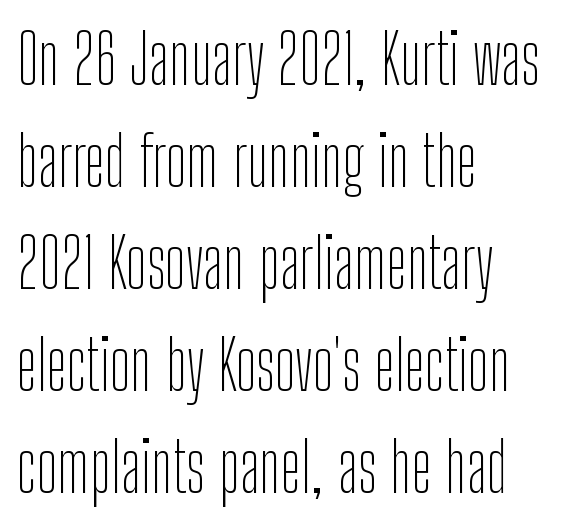
Nope, not italic — everything's standing straight. Check where the strokes stop: nothing finishes them off — pure sans. The strokes are not fattened; the text isn't bold. What's the leading like? Ordinary, nothing unusual.
